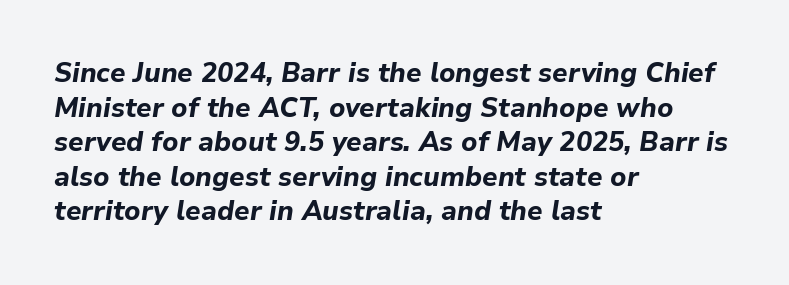
Does the copy run flush right? No — it runs flush left. Slant detected: the letters are inclined. Just letters on the line, the space beneath them empty. The characters look thick and weighty, a clear bold. The vertical gap from one line to the next is medium. Observe the ordinary spacing: letters are neighbours, not strangers.
